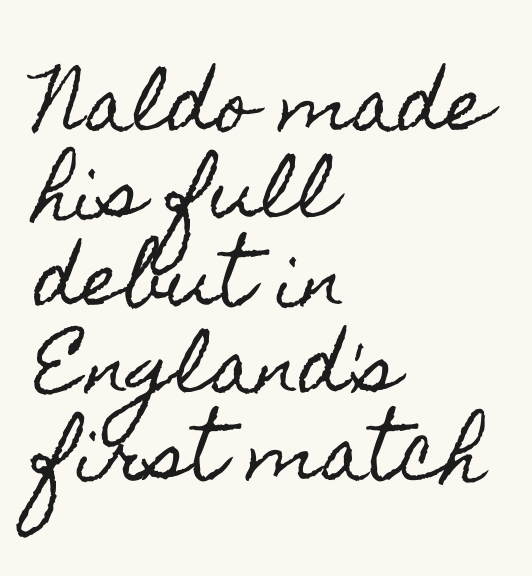
Words appear dense and cohesive because spacing is normal. The baseline area is clear. Character widths vary here, with narrow letters taking less room than wide ones. These lines stack with their left ends in a neat column.
